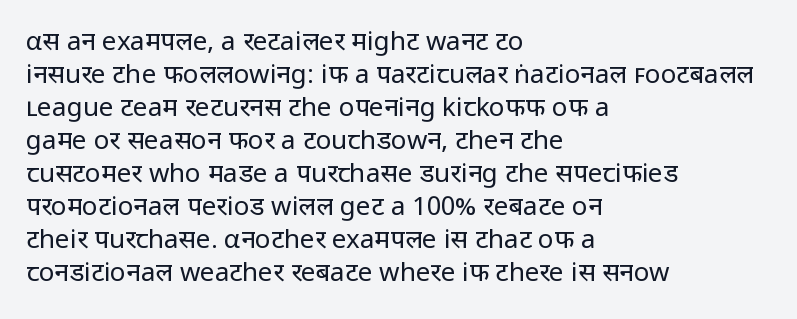
When letters stand straight like this, we call the style roman or upright. These lines sit exactly where default settings would place them. Students, note that the glyphs here touch the page at normal intervals. The passage shown is not bold in any degree. In CSS terms this would be text-align: left. Underlining? Definitely not there.
